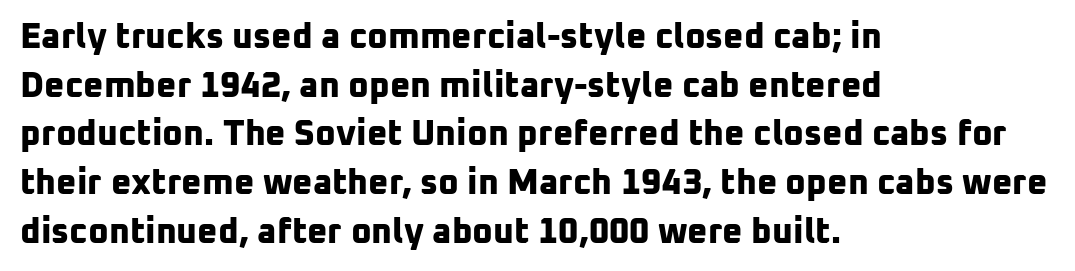
Rows of type keep a routine distance in the vertical direction. Caption: multi-line text, flush left, ragged right. Each letter keeps its own natural width here, so spacing adapts to shape. Unlike a traditional serif, this face leaves its strokes unadorned. Is the letter spacing exaggerated? No — it looks like the ordinary default. Words float on clear page, feet unadorned.
